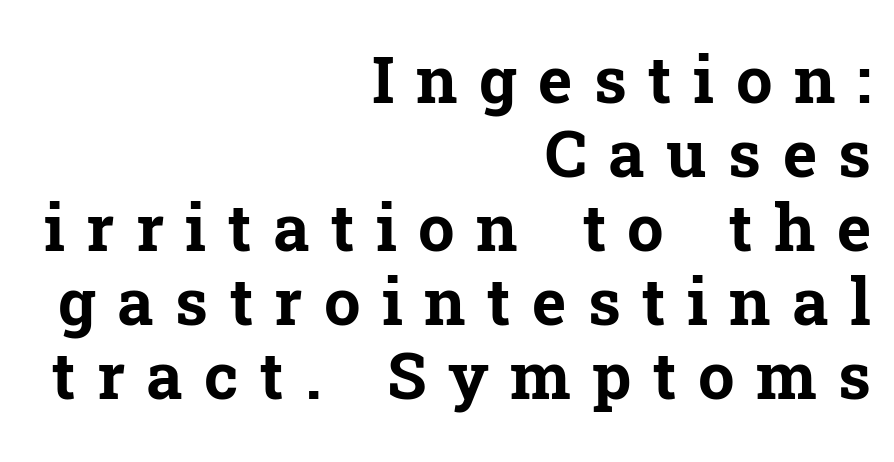
{"serif": "yes", "italic": "no", "bold": "yes", "weight": "bold", "width": "normal", "stroke_contrast": "low", "x_height": "medium", "monospaced": "no", "underline": "no", "align": "right", "line_spacing": "tight", "line_spacing_ratio": 1.14, "letter_spacing": "wide", "letter_spacing_em": 0.33, "glyph_px": 65}
